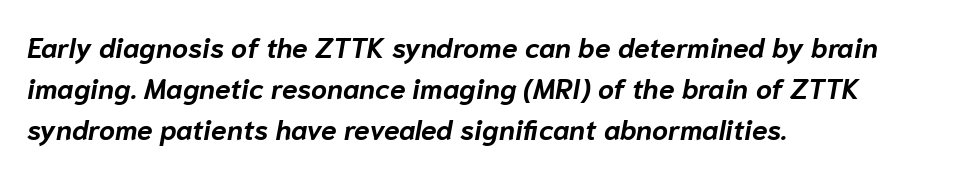
This sample has the flowing, uneven cadence of proportional lettering. This rendering uses left alignment, leaving the right contour irregular. The rows are spaced the way most documents space them. Slanted lettering throughout. The letters sit at their default tracking, neither squeezed nor spread.
